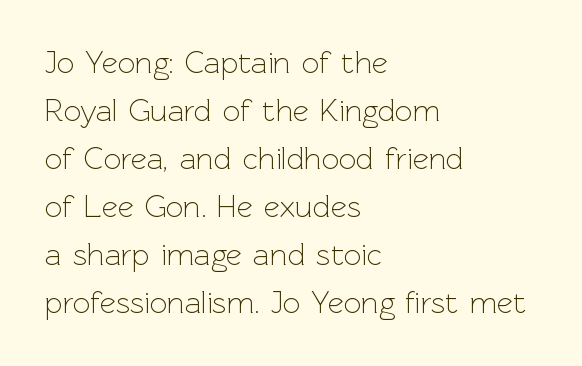
The gaps between neighbouring characters are ordinary and unremarkable. Think standard paragraph weight, or any step lighter than that. Leading: standard. The lettering stays uniformly vertical, giving the passage a roman look.
